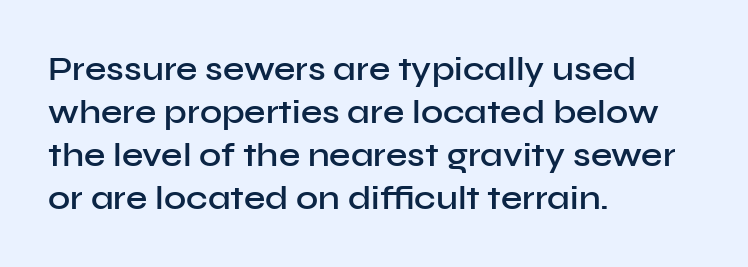
Looks like regular typesetting: each glyph gets only the width it needs. Its strokes are somewhat broadened, the hallmark of semibold type. Evenly set lines give the paragraph a standard silhouette. The string is rendered with underlining switched off.
